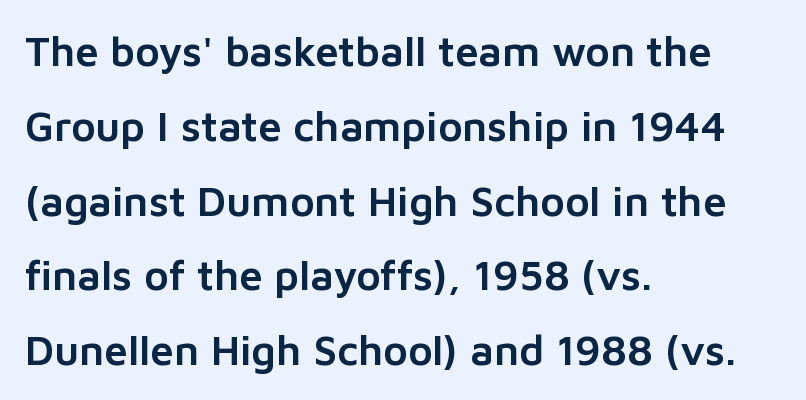
Q: Is the text italic (slanted)? A: No, it is upright.
Q: Is the typeface a serif or a sans-serif typeface? A: Sans-serif.
Q: Is the text underlined? A: No.
Q: How is the paragraph aligned? A: Left-aligned.
Q: Is the spacing between letters normal or unusually wide? A: Normal.
Q: Width (condensed, normal, or wide)? A: Normal.
Q: Stroke contrast? A: Low.
Q: x-height? A: Medium.
Q: Monospaced? A: No.
